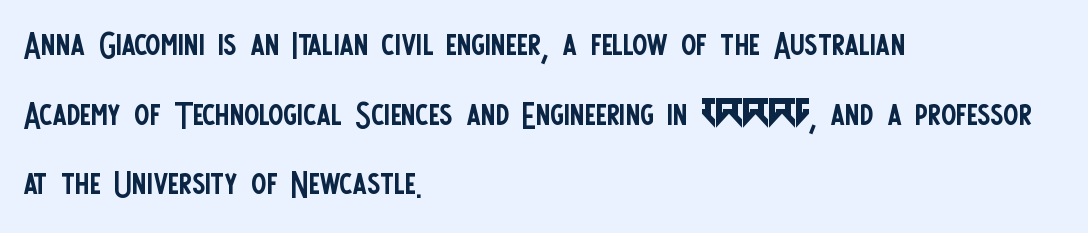
Q: Is the text bold? A: No.
Q: Is the text italic (slanted)? A: No, it is upright.
Q: Is the typeface a serif or a sans-serif typeface? A: Sans-serif.
Q: Is the text underlined? A: No.
Q: How is the paragraph aligned? A: Left-aligned.
Q: Is the spacing between letters normal or unusually wide? A: Normal.
Q: Is the spacing between lines tight, normal or loose? A: Normal.
Q: Width (condensed, normal, or wide)? A: Condensed.
Q: Stroke contrast? A: Low.
Q: x-height? A: Large.
Q: Monospaced? A: No.
